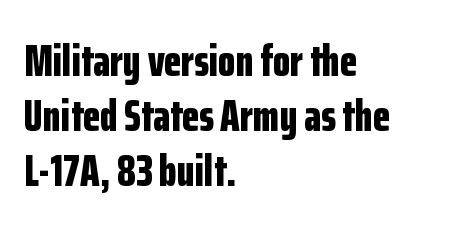
Character widths vary here, with narrow letters taking less room than wide ones. Each word holds together tightly as a unit, with standard inter-letter gaps. Visually the block forms a straight wall on the left and a jagged coastline on the right. This is roman type, the default non-slanted kind. This is heavy type, rendered in bold.
